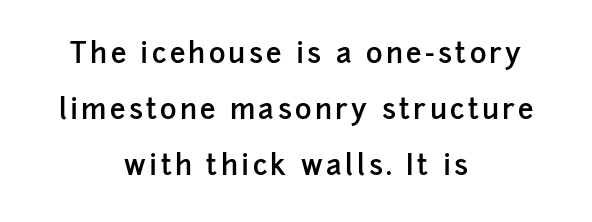
A typesetter would call this proportional, since set widths differ per character. The passage shown stacks its lines with a broad gap. Check the space under the baseline: it is left empty. A typesetter would mark this as roman, not italic.
